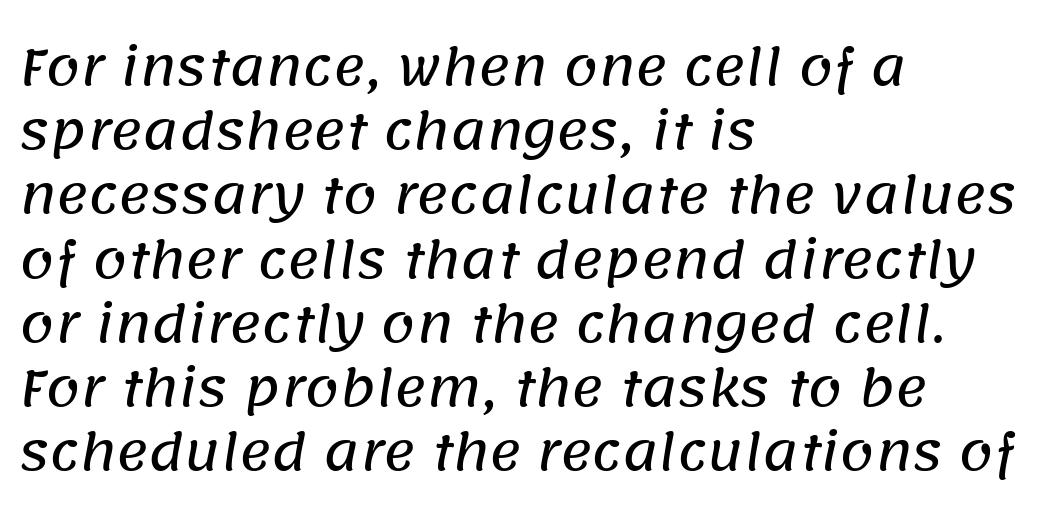
{"serif": "no", "width": "normal", "stroke_contrast": "low", "x_height": "large", "monospaced": "no", "underline": "no", "align": "left", "line_spacing": "normal", "line_spacing_ratio": 1.31, "letter_spacing": "normal", "letter_spacing_em": 0.0, "glyph_px": 49}
